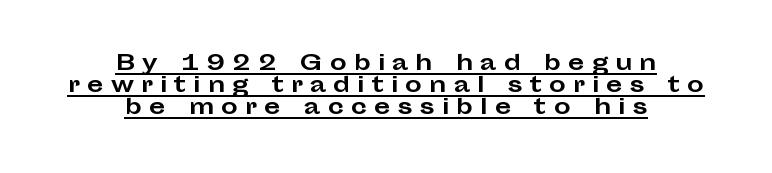
{"italic": "no", "bold": "yes", "underline": "yes", "align": "center", "line_spacing": "tight", "line_spacing_ratio": 1.04, "letter_spacing": "wide", "letter_spacing_em": 0.34, "glyph_px": 21}
